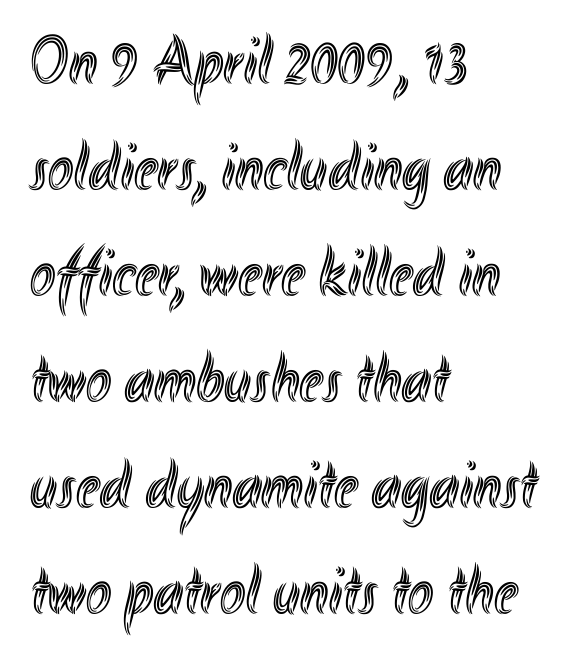
Q: Is the text italic (slanted)? A: Yes.
Q: Is the text underlined? A: No.
Q: How is the paragraph aligned? A: Left-aligned.
Q: Is the spacing between letters normal or unusually wide? A: Normal.
Q: Is the spacing between lines tight, normal or loose? A: Normal.
Q: Width (condensed, normal, or wide)? A: Condensed.
Q: x-height? A: Small.
Q: Monospaced? A: No.
